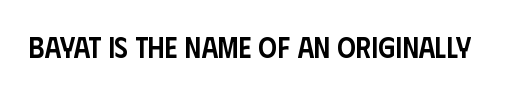
Serifs: no, the terminals of the letterforms are clean. If you drew a line through each stem, it would be perfectly vertical. The passage shown is typed in a proportional face where columns would drift. This is the in-between weight designers call semibold or demi. Clear beneath every line of the passage.
